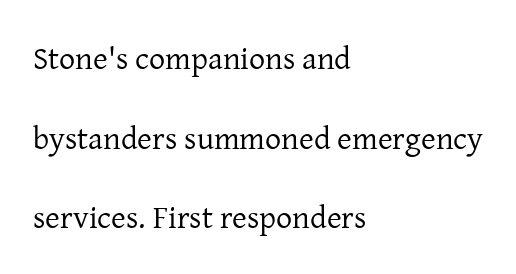
Q: Is the text bold? A: No.
Q: Is the text italic (slanted)? A: No, it is upright.
Q: Is the typeface a serif or a sans-serif typeface? A: Serif.
Q: Is the text underlined? A: No.
Q: How is the paragraph aligned? A: Left-aligned.
Q: Is the spacing between letters normal or unusually wide? A: Normal.
Q: Is the spacing between lines tight, normal or loose? A: Loose.
Q: Width (condensed, normal, or wide)? A: Normal.
Q: Stroke contrast? A: Low.
Q: x-height? A: Medium.
Q: Monospaced? A: No.
